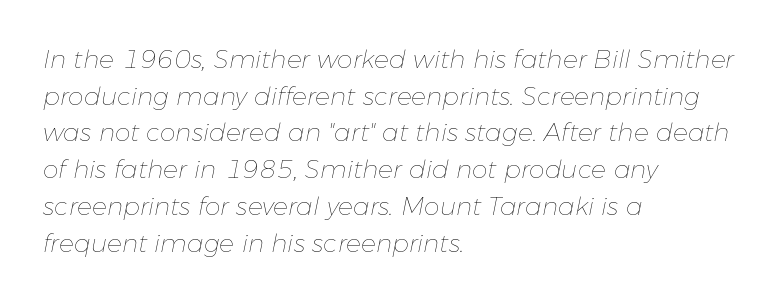
The image shows 25 px text type, italic (leaning right); set left-aligned, normal line spacing (1.47x), normal letter spacing, not underlined.
